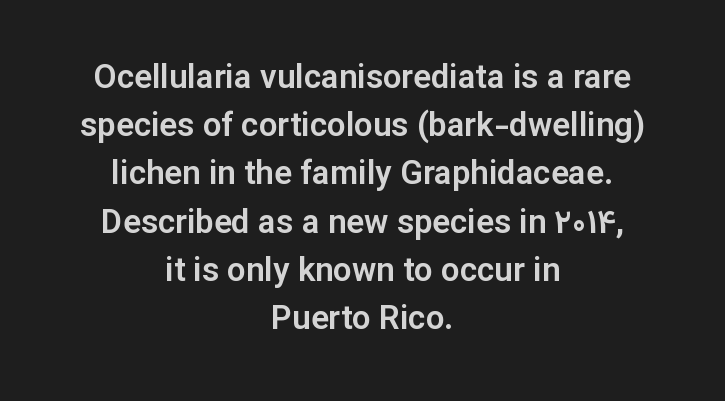
Characters remain perfectly vertical along every line. Here the designer chose a conventional face with non-uniform glyph widths. Typographically, this falls in the sans-serif category. Default kerning and tracking; the words read as compact shapes.
